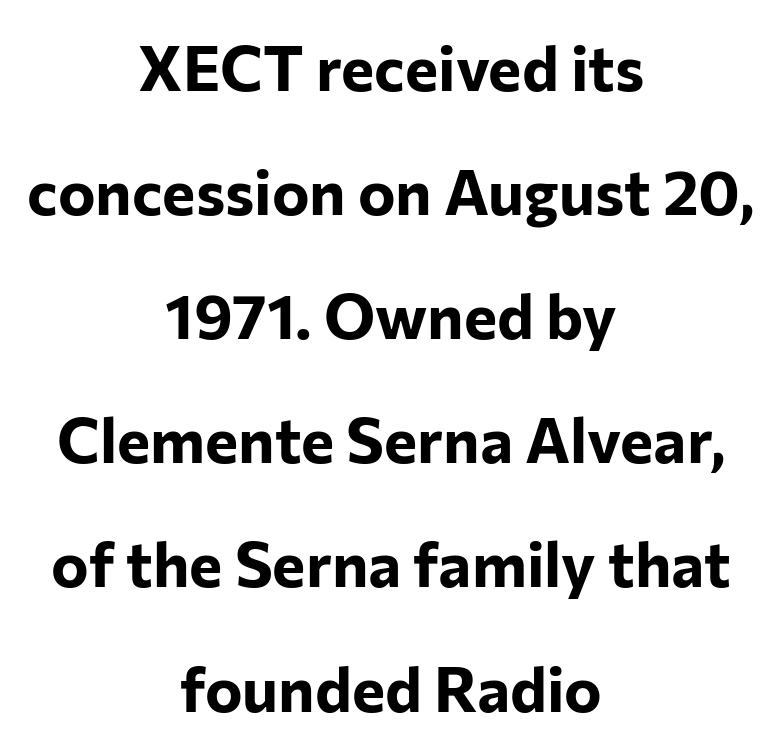
Q: Is the text bold? A: Yes.
Q: Is the text italic (slanted)? A: No, it is upright.
Q: Is the typeface a serif or a sans-serif typeface? A: Sans-serif.
Q: Is the text underlined? A: No.
Q: How is the paragraph aligned? A: Centered.
Q: Is the spacing between letters normal or unusually wide? A: Normal.
Q: Is the spacing between lines tight, normal or loose? A: Loose.
Q: Width (condensed, normal, or wide)? A: Normal.
Q: Stroke contrast? A: Low.
Q: x-height? A: Medium.
Q: Monospaced? A: No.
